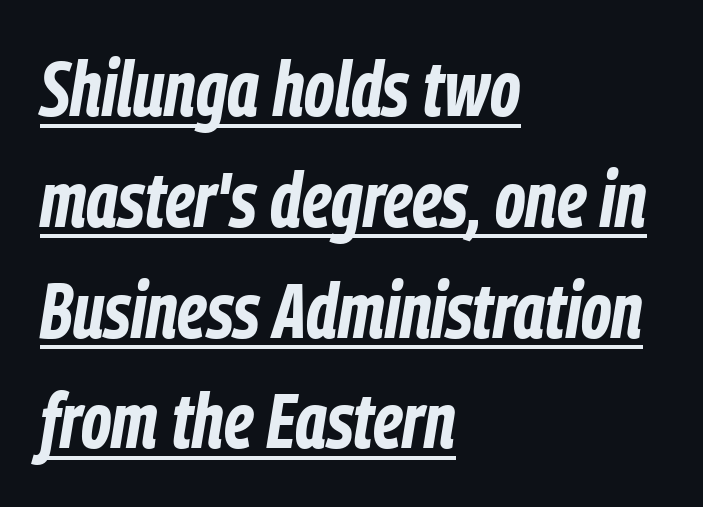
Q: Is the text bold? A: Yes.
Q: Is the text italic (slanted)? A: Yes, it leans right by about 9 degrees.
Q: Is the text underlined? A: Yes.
Q: How is the paragraph aligned? A: Left-aligned.
Q: Is the spacing between letters normal or unusually wide? A: Normal.
Q: Is the spacing between lines tight, normal or loose? A: Normal.
Q: Width (condensed, normal, or wide)? A: Condensed.
Q: Stroke contrast? A: Low.
Q: x-height? A: Medium.
Q: Monospaced? A: No.
